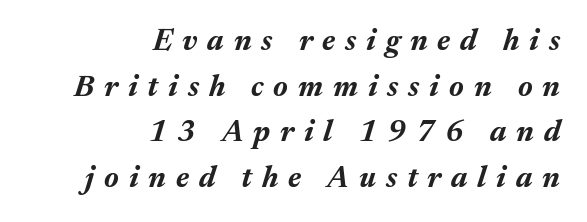
The image shows 30 px bold type, italic (leaning right); set right-aligned, normal line spacing (1.52x), unusually wide letter spacing (+0.33 em), not underlined; medium stroke contrast and a medium x-height.
